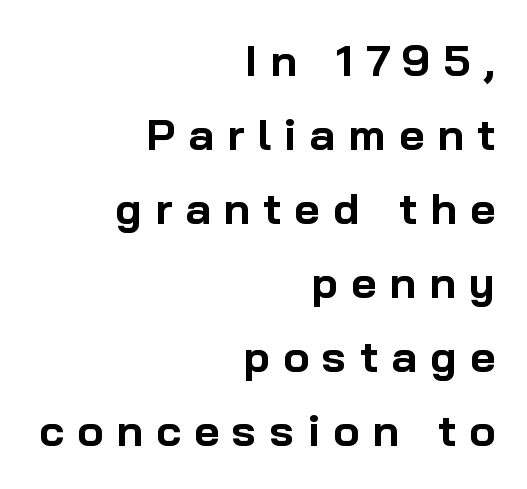
Q: Is the text bold? A: Yes.
Q: Is the text italic (slanted)? A: No, it is upright.
Q: Is the typeface a serif or a sans-serif typeface? A: Sans-serif.
Q: Is the text underlined? A: No.
Q: How is the paragraph aligned? A: Right-aligned.
Q: Is the spacing between letters normal or unusually wide? A: Unusually wide.
Q: Is the spacing between lines tight, normal or loose? A: Normal.
Q: Width (condensed, normal, or wide)? A: Normal.
Q: Stroke contrast? A: Low.
Q: x-height? A: Medium.
Q: Monospaced? A: No.
